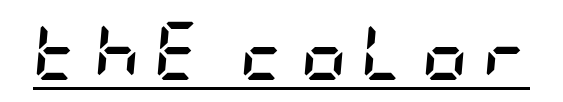
The image shows 58 px semibold, condensed type, italic (leaning right); set unusually wide letter spacing (+0.23 em), underlined; low stroke contrast and a large x-height.
